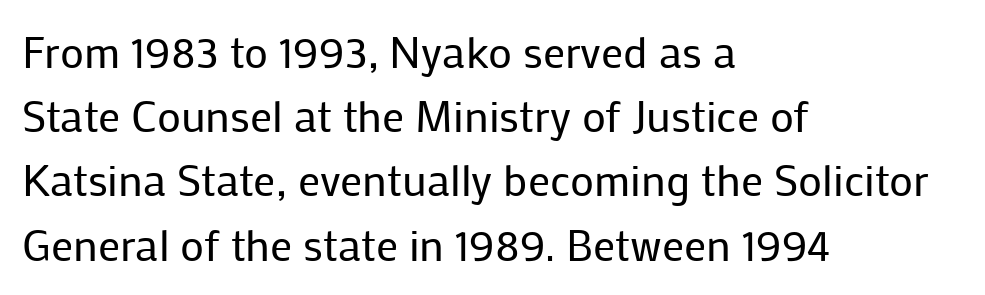
{"serif": "no", "italic": "no", "bold": "no", "weight": "regular", "width": "normal", "stroke_contrast": "low", "x_height": "medium", "monospaced": "no", "underline": "no", "align": "left", "line_spacing": "normal", "line_spacing_ratio": 1.46, "letter_spacing": "normal", "letter_spacing_em": 0.0, "glyph_px": 44}
